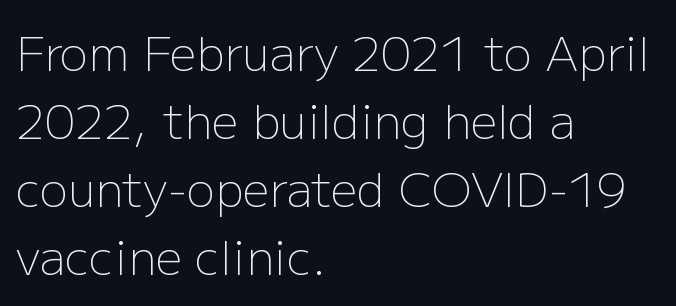
Q: Is the text bold? A: No.
Q: Is the text italic (slanted)? A: No, it is upright.
Q: Is the typeface a serif or a sans-serif typeface? A: Sans-serif.
Q: Is the text underlined? A: No.
Q: How is the paragraph aligned? A: Left-aligned.
Q: Is the spacing between letters normal or unusually wide? A: Normal.
Q: Is the spacing between lines tight, normal or loose? A: Normal.
Q: Width (condensed, normal, or wide)? A: Normal.
Q: Stroke contrast? A: Low.
Q: x-height? A: Medium.
Q: Monospaced? A: No.
